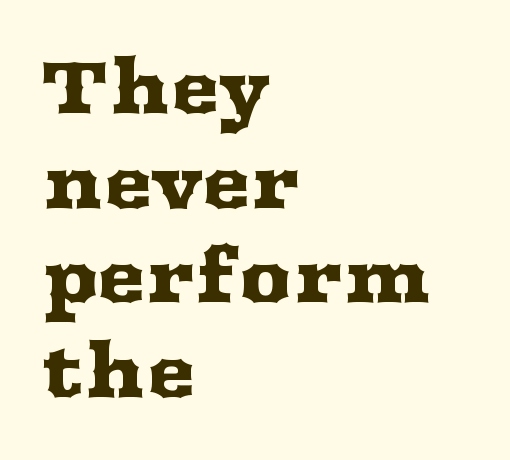
{"serif": "yes", "italic": "no", "width": "wide", "stroke_contrast": "medium", "x_height": "medium", "monospaced": "no", "underline": "no", "align": "left", "line_spacing": "normal", "line_spacing_ratio": 1.28, "letter_spacing": "normal", "letter_spacing_em": 0.0, "glyph_px": 74}
